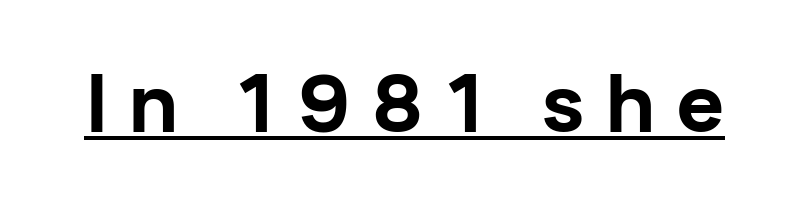
The image shows 80 px bold sans-serif type, upright; set unusually wide letter spacing (+0.25 em), underlined; low stroke contrast and a medium x-height.
